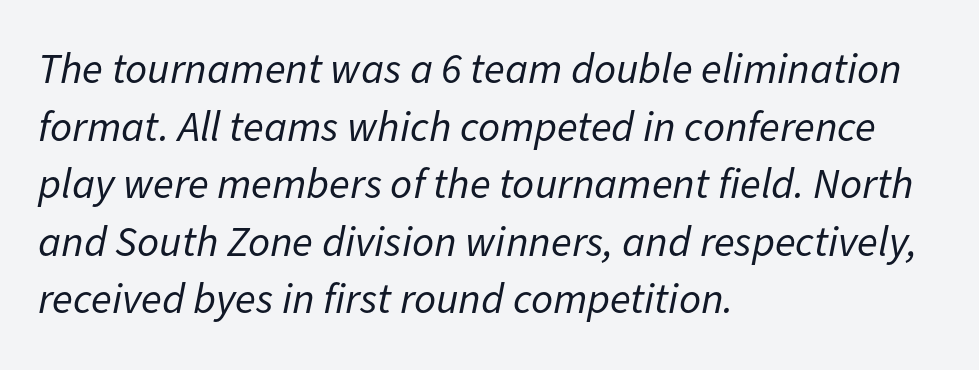
The rows are spaced the way most documents space them. This rendering features lettering with no underline. You could call the tracking neutral — neither tight nor loose. Is this a heavy cut? Hardly; it is regular or lighter. You can tell it's italic because the verticals aren't actually vertical. Every row of glyphs begins at an identical x-position on the left.
